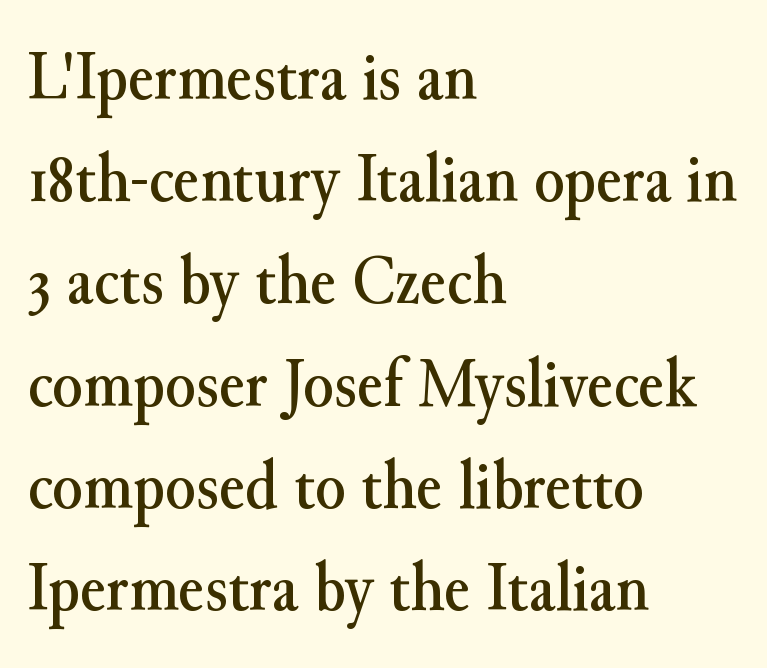
The image shows 70 px serif type, upright; set left-aligned, normal line spacing (1.46x), normal letter spacing, not underlined; medium stroke contrast and a small x-height.
